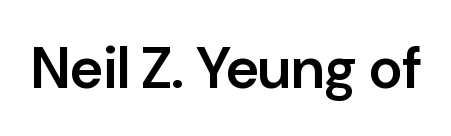
Nobody touched the tracking dial on this one. Firm but not heavy-handed strokes: this text is semibold. The glyphs in this specimen are sans serif. The lettering stays uniformly vertical, giving the passage a roman look. Letters rest on an invisible, unmarked baseline. Varying glyph widths throughout — classic text-font behaviour.
